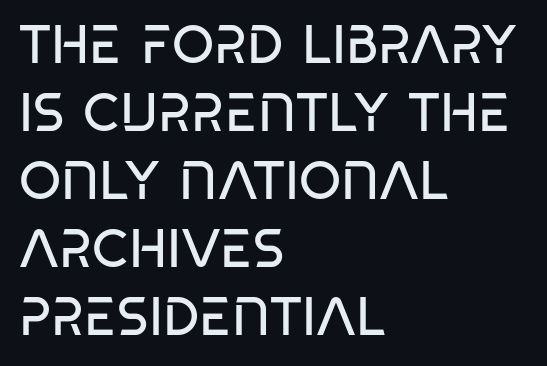
{"serif": "no", "italic": "no", "bold": "no", "weight": "regular", "width": "condensed", "stroke_contrast": "low", "x_height": "large", "monospaced": "no", "underline": "no", "align": "left", "line_spacing": "normal", "line_spacing_ratio": 1.26, "letter_spacing": "normal", "letter_spacing_em": 0.0, "glyph_px": 54}
